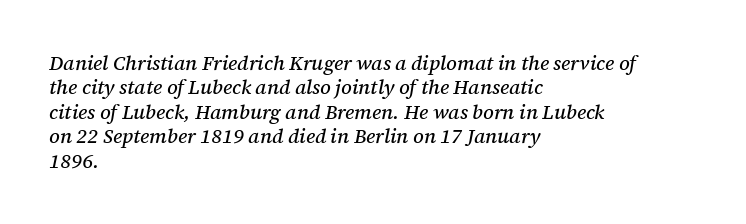
Between one letter and the next there's only the usual sliver of space. This sample is left-justified, so line endings fall wherever the words run out. The text carries the slant typical of an italic or oblique font. Check under the words: just untouched page.
